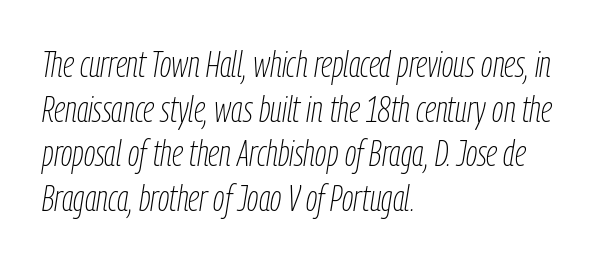
Descender tails drop into unmarked territory. These lines keep a tight, regular rhythm from letter to letter. You could not count columns in this text — the font is proportionally spaced. The font's italic variant was chosen for this text. Stems here are at most as thick as an everyday book face. The text block is weighted toward the left margin, trailing off unevenly rightward.
